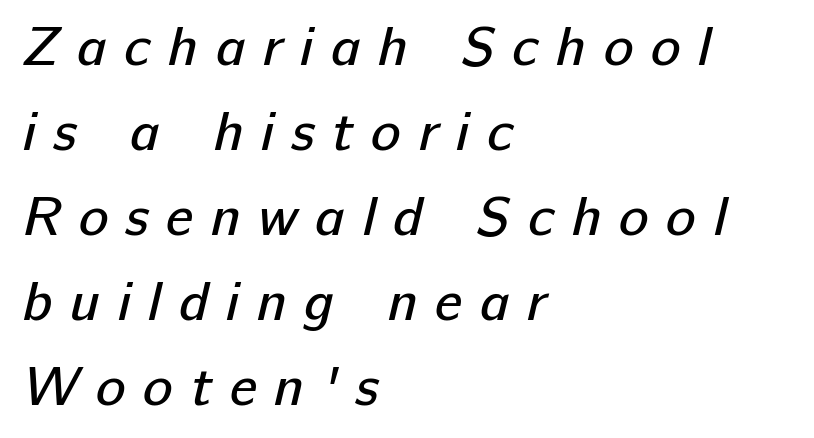
Q: Is the text bold? A: No.
Q: Is the typeface a serif or a sans-serif typeface? A: Sans-serif.
Q: Is the text underlined? A: No.
Q: How is the paragraph aligned? A: Left-aligned.
Q: Is the spacing between letters normal or unusually wide? A: Unusually wide.
Q: Is the spacing between lines tight, normal or loose? A: Normal.
Q: Width (condensed, normal, or wide)? A: Normal.
Q: Stroke contrast? A: Low.
Q: x-height? A: Medium.
Q: Monospaced? A: No.
